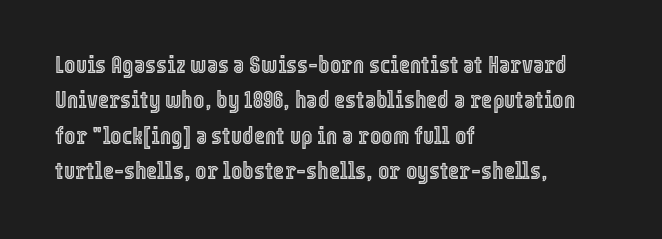
The image shows 24 px text type, upright; set left-aligned, normal line spacing (1.47x), normal letter spacing, not underlined.
